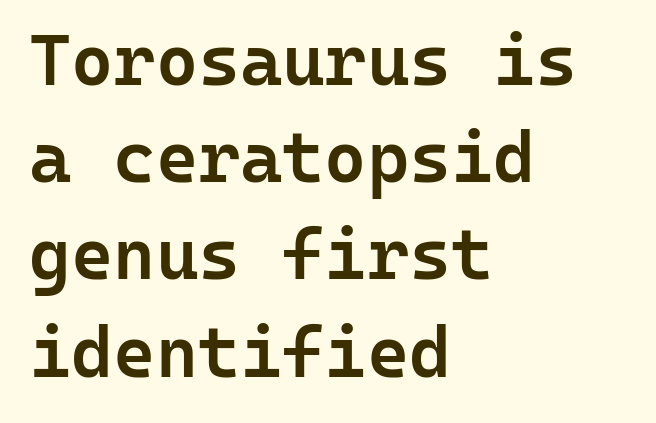
{"serif": "no", "italic": "no", "bold": "semi", "weight": "semibold", "width": "normal", "stroke_contrast": "low", "x_height": "medium", "monospaced": "yes", "underline": "no", "align": "left", "line_spacing": "normal", "line_spacing_ratio": 1.35, "letter_spacing": "normal", "letter_spacing_em": 0.0, "glyph_px": 72}
